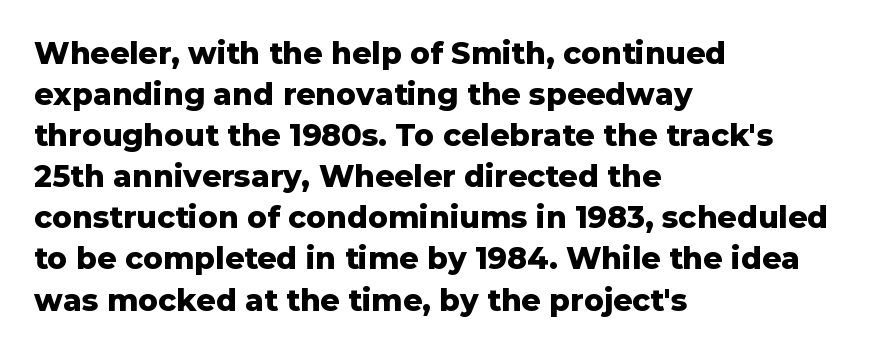
Casual observation: everything's shoved over to the left. The letters advance in unequal steps, a hallmark of proportional type. The axis of the letterforms is exactly vertical. The font family rendered here belongs to the sans-serif group. Spacing between characters is what you'd get straight out of the box.
